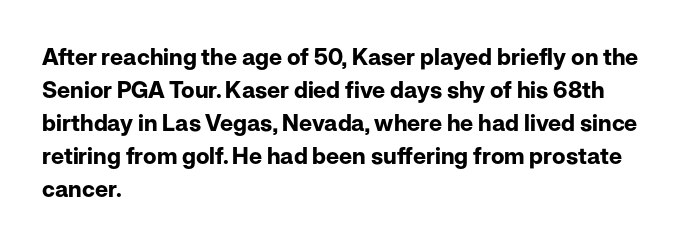
Q: Is the text bold? A: Yes.
Q: Is the text italic (slanted)? A: No, it is upright.
Q: Is the text underlined? A: No.
Q: How is the paragraph aligned? A: Left-aligned.
Q: Is the spacing between letters normal or unusually wide? A: Normal.
Q: Is the spacing between lines tight, normal or loose? A: Normal.
